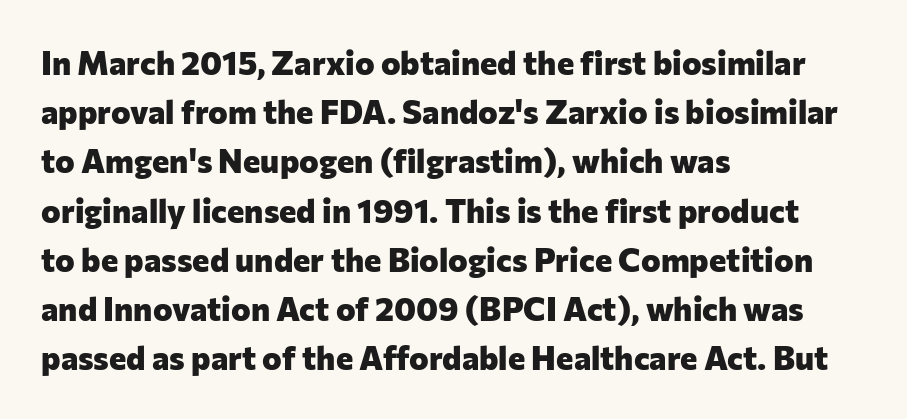
The image shows 33 px heavy sans-serif type, upright; set left-aligned, normal line spacing (1.49x), normal letter spacing, not underlined; low stroke contrast and a medium x-height.
